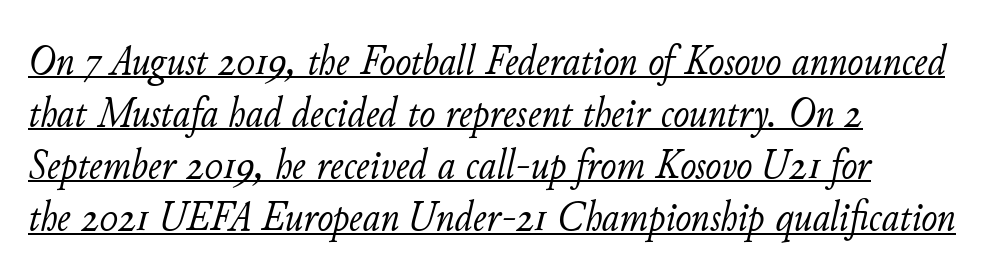
Q: Is the text bold? A: No.
Q: Is the text italic (slanted)? A: Yes, it leans right by about 11 degrees.
Q: Is the text underlined? A: Yes.
Q: How is the paragraph aligned? A: Left-aligned.
Q: Is the spacing between letters normal or unusually wide? A: Normal.
Q: Width (condensed, normal, or wide)? A: Normal.
Q: Stroke contrast? A: Low.
Q: x-height? A: Small.
Q: Monospaced? A: No.
